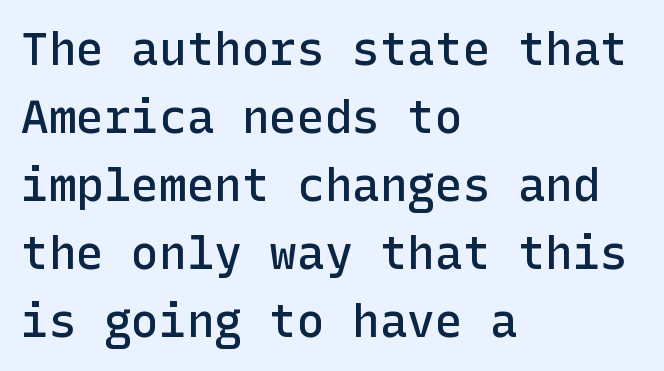
The image shows 46 px semibold sans-serif type, upright; set left-aligned, normal line spacing (1.48x), normal letter spacing, not underlined; low stroke contrast and a medium x-height.
